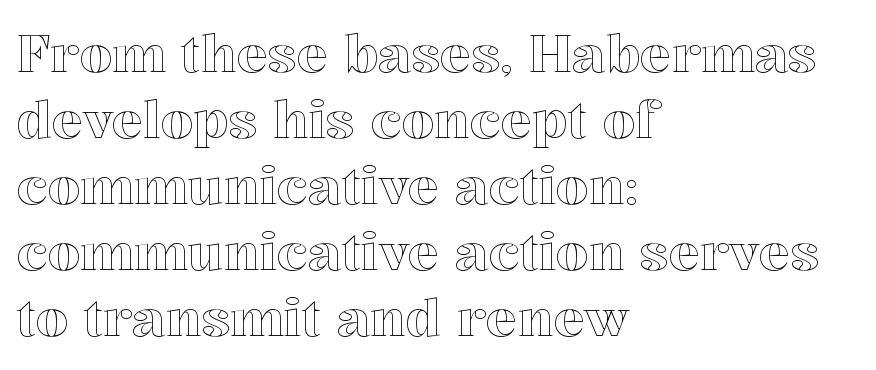
The image shows 52 px text type, upright; set left-aligned, normal line spacing (1.27x), normal letter spacing, not underlined; a medium x-height.
